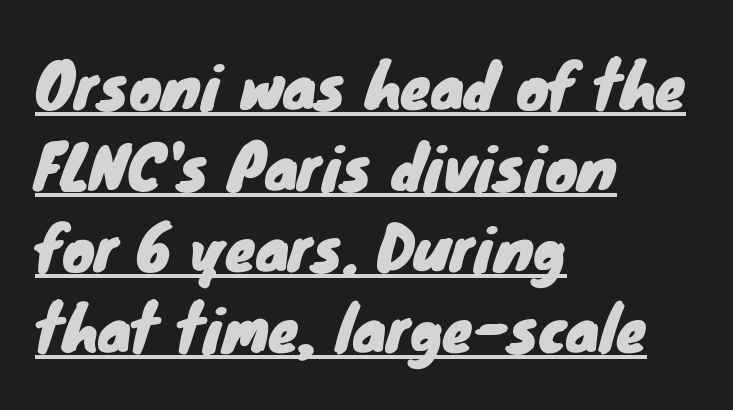
Character widths vary here, with narrow letters taking less room than wide ones. Each word holds together tightly as a unit, with standard inter-letter gaps. Short and long lines alike share a common starting point at left. Leading: standard. The font family rendered here belongs to the sans-serif group.
